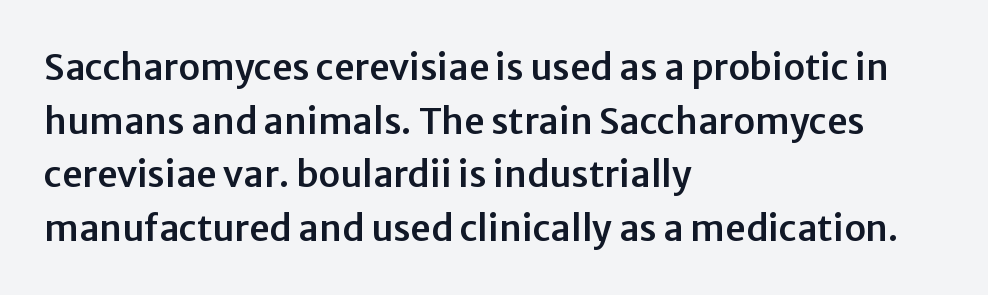
The image shows 36 px sans-serif type, upright; set left-aligned, normal line spacing (1.49x), normal letter spacing, not underlined; low stroke contrast and a medium x-height.
